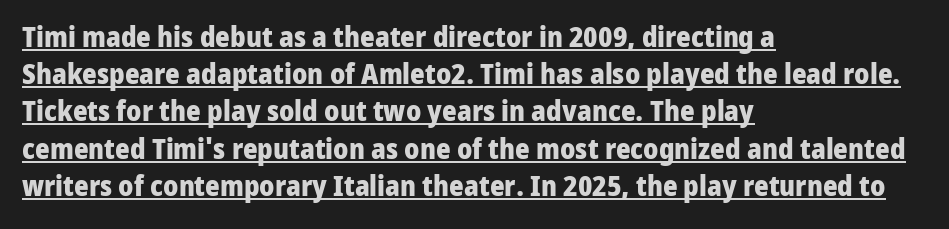
Q: Is the text bold? A: Yes.
Q: Is the text italic (slanted)? A: No, it is upright.
Q: Is the typeface a serif or a sans-serif typeface? A: Sans-serif.
Q: Is the text underlined? A: Yes.
Q: How is the paragraph aligned? A: Left-aligned.
Q: Is the spacing between letters normal or unusually wide? A: Normal.
Q: Is the spacing between lines tight, normal or loose? A: Normal.
Q: Width (condensed, normal, or wide)? A: Normal.
Q: Stroke contrast? A: Low.
Q: x-height? A: Medium.
Q: Monospaced? A: No.
